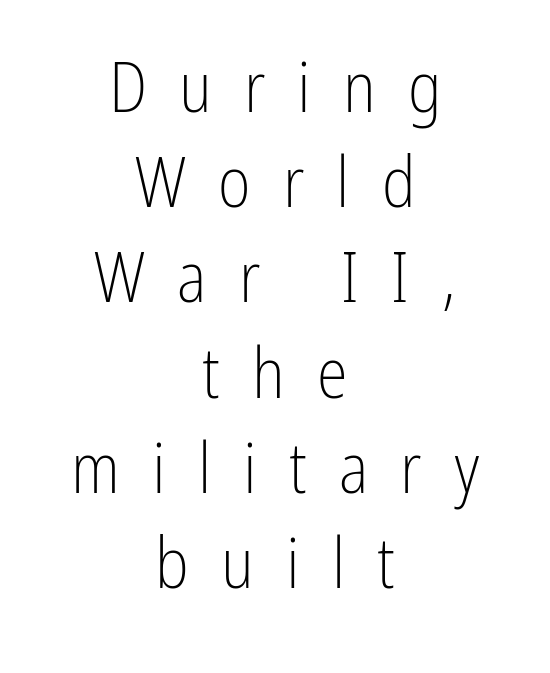
{"serif": "no", "italic": "no", "bold": "no", "weight": "light", "width": "condensed", "stroke_contrast": "low", "x_height": "medium", "monospaced": "no", "underline": "no", "align": "center", "line_spacing": "normal", "line_spacing_ratio": 1.36, "letter_spacing": "wide", "letter_spacing_em": 0.46, "glyph_px": 70}
